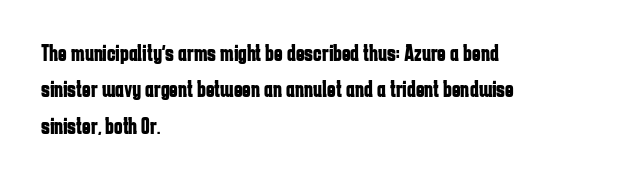
The text block is weighted toward the left margin, trailing off unevenly rightward. These lines carry a lot of weight — the face is fully bold. The letters stand upright; this is a roman face. Each row of text sits above clean, open space. This rendering leaves character spacing at its baseline value.
